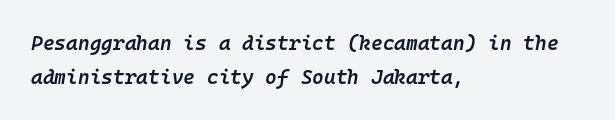
Q: Is the text bold? A: Semi-bold.
Q: Is the text italic (slanted)? A: Yes, it leans right by about 10 degrees.
Q: Is the text underlined? A: No.
Q: How is the paragraph aligned? A: Left-aligned.
Q: Is the spacing between letters normal or unusually wide? A: Normal.
Q: Is the spacing between lines tight, normal or loose? A: Normal.
